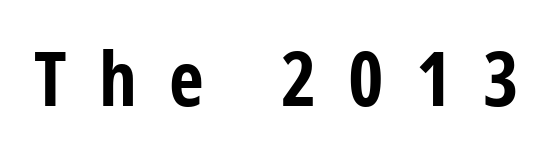
The image shows 76 px bold, condensed sans-serif type, upright; set unusually wide letter spacing (+0.42 em), not underlined; low stroke contrast and a medium x-height.
